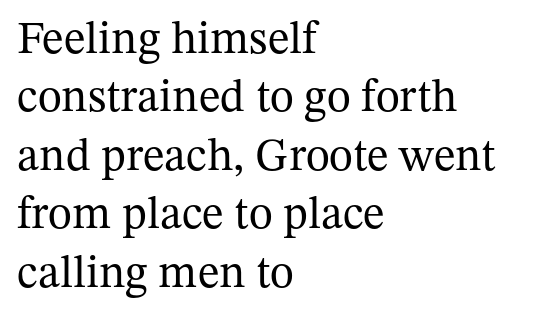
The letters stand straight up with perfectly vertical stems. Each letter keeps its own natural width here, so spacing adapts to shape. Compared with a centered layout, this one pins lines to the left instead. Summary of vertical rhythm: regular, with standard interline spacing. A light-to-regular cut is what we see here. The space directly below the letters is spotless.
